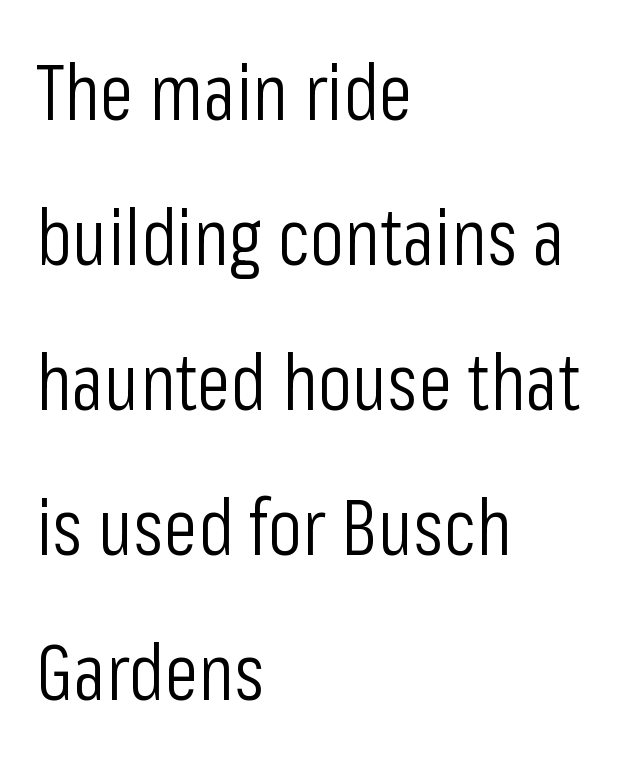
The image shows 78 px light, condensed sans-serif type, upright; set left-aligned, line spacing 1.86x, normal letter spacing, not underlined; low stroke contrast and a medium x-height.
